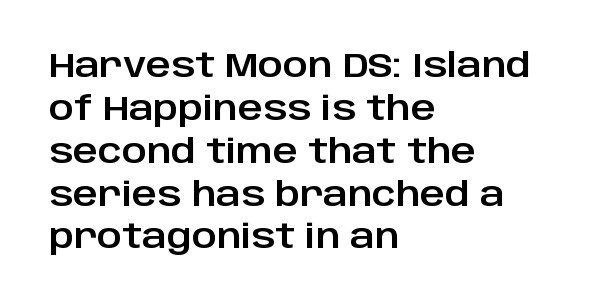
{"serif": "no", "italic": "no", "width": "normal", "stroke_contrast": "low", "x_height": "large", "monospaced": "no", "underline": "no", "align": "left", "line_spacing": "normal", "line_spacing_ratio": 1.26, "letter_spacing": "normal", "letter_spacing_em": 0.0, "glyph_px": 34}
